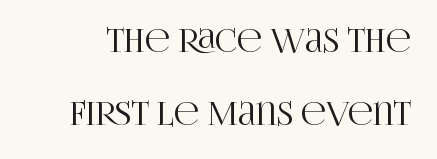
The image shows 33 px condensed serif type, upright; set loose line spacing (2.21x), normal letter spacing, not underlined; high stroke contrast and a large x-height.
